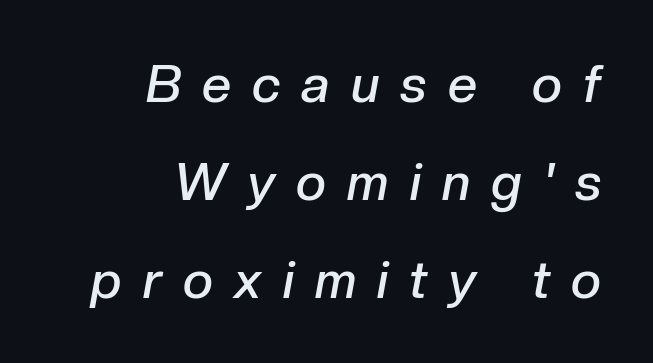
Q: Is the text bold? A: Semi-bold.
Q: Is the text italic (slanted)? A: Yes, it leans right by about 10 degrees.
Q: Is the text underlined? A: No.
Q: How is the paragraph aligned? A: Right-aligned.
Q: Is the spacing between letters normal or unusually wide? A: Unusually wide.
Q: Width (condensed, normal, or wide)? A: Normal.
Q: Stroke contrast? A: Low.
Q: x-height? A: Medium.
Q: Monospaced? A: No.
